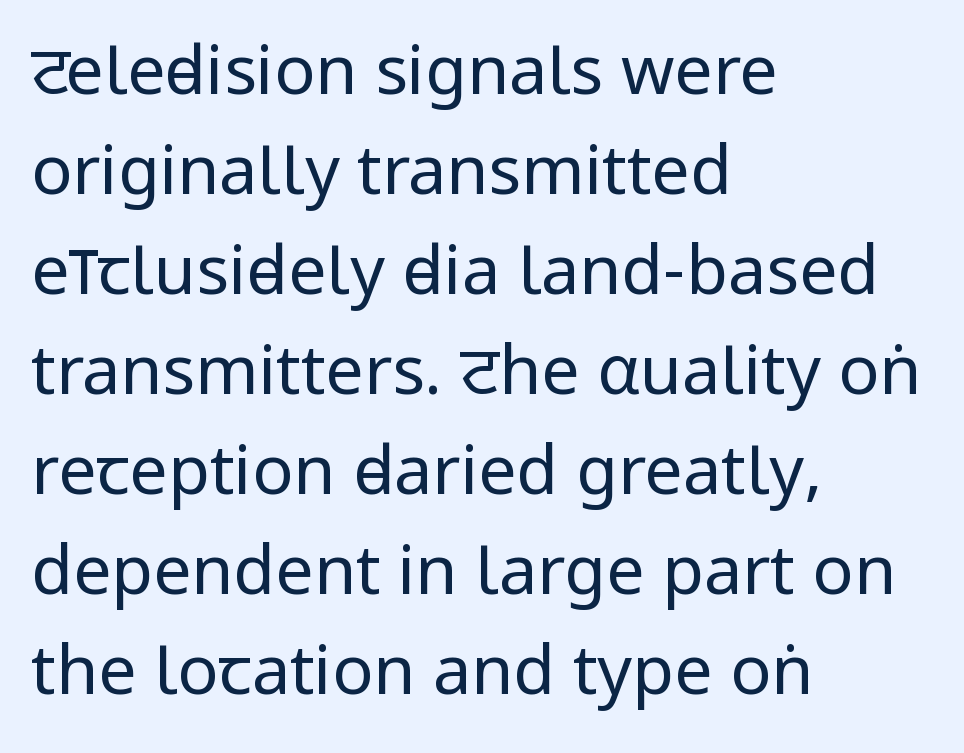
{"serif": "no", "italic": "no", "bold": "no", "weight": "regular", "width": "condensed", "stroke_contrast": "low", "x_height": "large", "monospaced": "no", "underline": "no", "align": "left", "line_spacing": "normal", "line_spacing_ratio": 1.47, "letter_spacing": "normal", "letter_spacing_em": 0.0, "glyph_px": 68}
